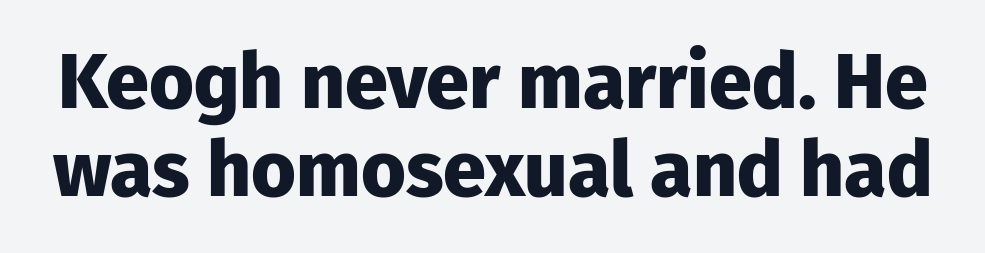
Q: Is the text bold? A: Yes.
Q: Is the text italic (slanted)? A: No, it is upright.
Q: Is the typeface a serif or a sans-serif typeface? A: Sans-serif.
Q: Is the text underlined? A: No.
Q: Is the spacing between letters normal or unusually wide? A: Normal.
Q: Is the spacing between lines tight, normal or loose? A: Tight.
Q: Width (condensed, normal, or wide)? A: Normal.
Q: Stroke contrast? A: Low.
Q: x-height? A: Medium.
Q: Monospaced? A: No.
